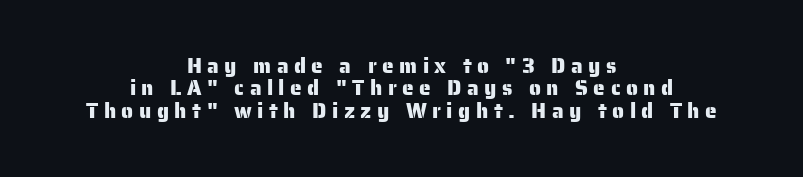
The image shows 21 px text type, upright; set centered, tight line spacing (1.06x), unusually wide letter spacing (+0.26 em), not underlined.
